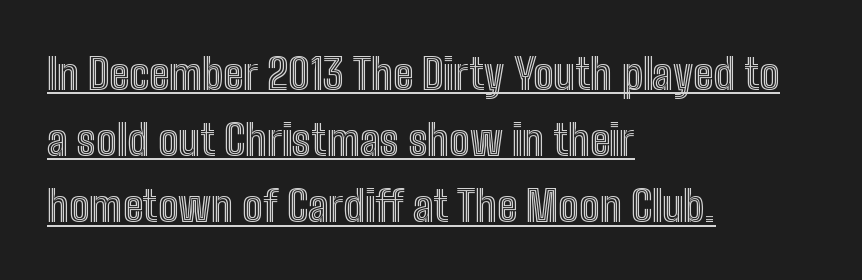
Q: Is the text italic (slanted)? A: No, it is upright.
Q: Is the text underlined? A: Yes.
Q: How is the paragraph aligned? A: Left-aligned.
Q: Is the spacing between letters normal or unusually wide? A: Normal.
Q: Is the spacing between lines tight, normal or loose? A: Normal.
Q: Width (condensed, normal, or wide)? A: Condensed.
Q: x-height? A: Medium.
Q: Monospaced? A: No.
